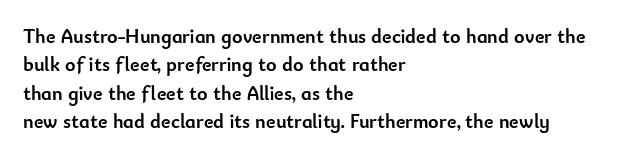
{"italic": "no", "bold": "yes", "underline": "no", "align": "left", "line_spacing": "normal", "line_spacing_ratio": 1.42, "letter_spacing": "normal", "letter_spacing_em": 0.0, "glyph_px": 20}
